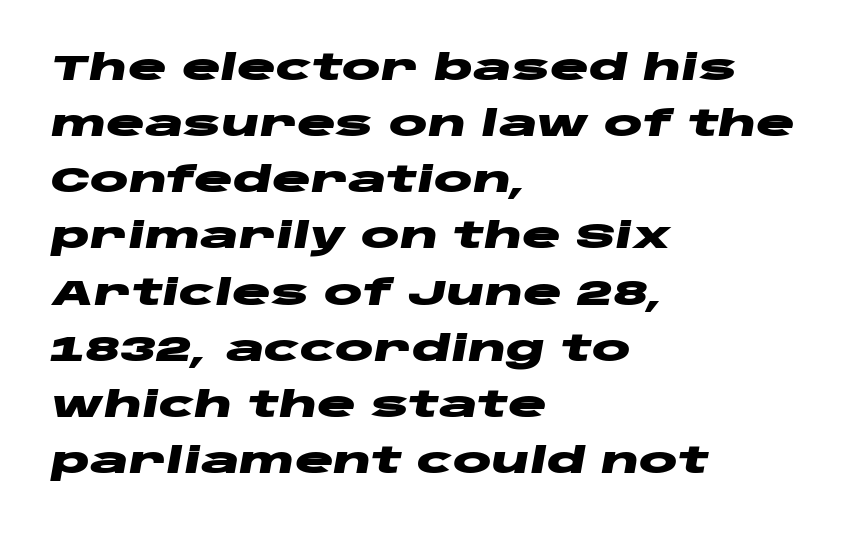
A typesetter would call this proportional, since set widths differ per character. The letters sit at their default tracking, neither squeezed nor spread. Compared with an ordinary text face, these strokes are far heavier — a full bold. Rendered with sloped, italic letterforms. In terms of leading, this rendering sits right in the middle.
